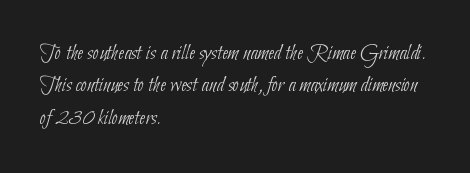
The image shows 22 px text type; set left-aligned, normal line spacing (1.47x), normal letter spacing, not underlined.
